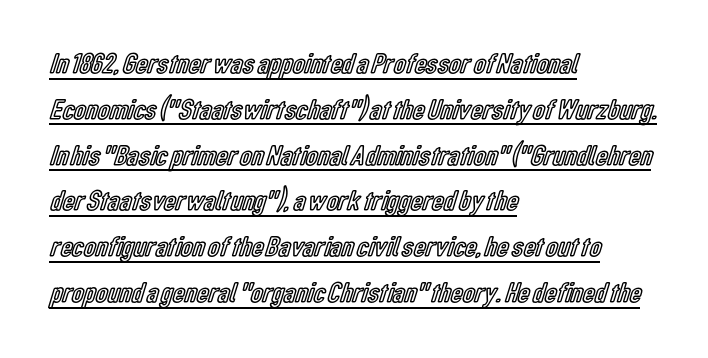
Q: Is the text italic (slanted)? A: Yes.
Q: Is the text underlined? A: Yes.
Q: How is the paragraph aligned? A: Left-aligned.
Q: Is the spacing between letters normal or unusually wide? A: Normal.
Q: Is the spacing between lines tight, normal or loose? A: Normal.
Q: Width (condensed, normal, or wide)? A: Condensed.
Q: x-height? A: Medium.
Q: Monospaced? A: No.
